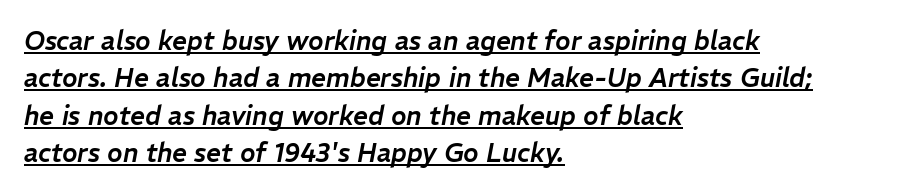
If you drew a line through each stem, it would be angled. Somebody hit Ctrl+U on this one — the words are underlined. The rag falls on the right side of this text block. Leading matches the norm, producing a regular column. The rendering keeps characters at their native spacing.
